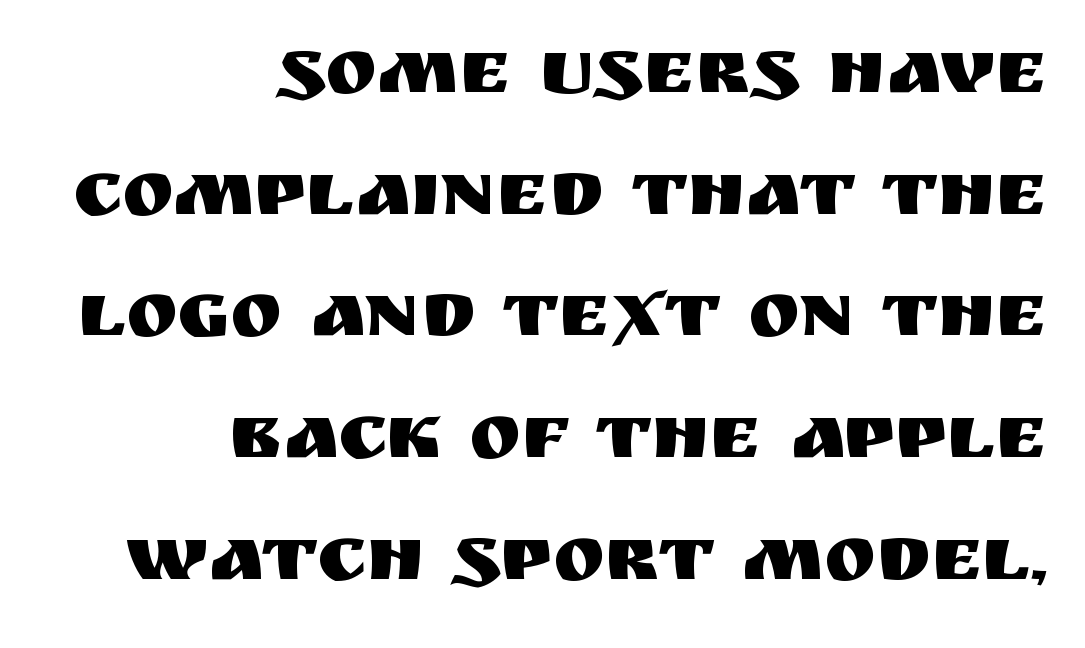
{"serif": "no", "italic": "no", "width": "normal", "stroke_contrast": "medium", "x_height": "large", "monospaced": "no", "underline": "no", "align": "right", "line_spacing": "normal", "line_spacing_ratio": 1.56, "letter_spacing": "normal", "letter_spacing_em": 0.0, "glyph_px": 78}
